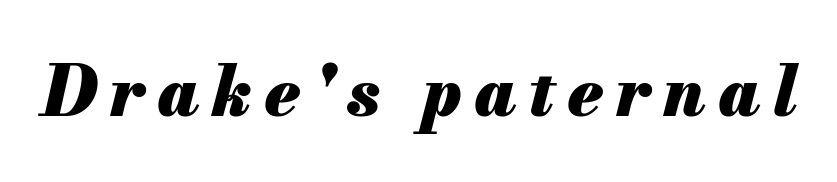
{"italic": "yes", "lean": "right", "slant_degrees": 13, "bold": "yes", "weight": "heavy", "width": "normal", "stroke_contrast": "medium", "x_height": "small", "monospaced": "no", "underline": "no", "glyph_px": 69}
